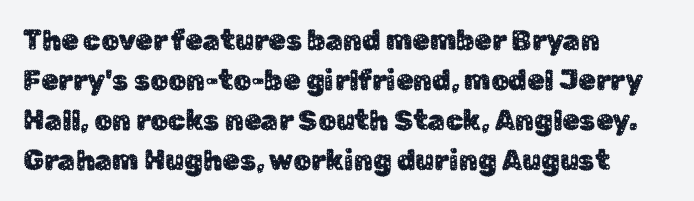
The image shows 28 px sans-serif type, upright; set left-aligned, normal line spacing (1.43x), normal letter spacing, not underlined; low stroke contrast and a medium x-height.
